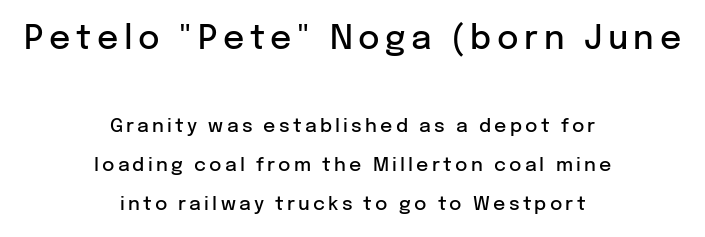
Line starts and ends both wander, symmetrically. The glyphs in this specimen are sans serif. Bare-footed words on every line. Reading down the column, the eye jumps a long way to each next line. You could not count columns in this text — the font is proportionally spaced.
